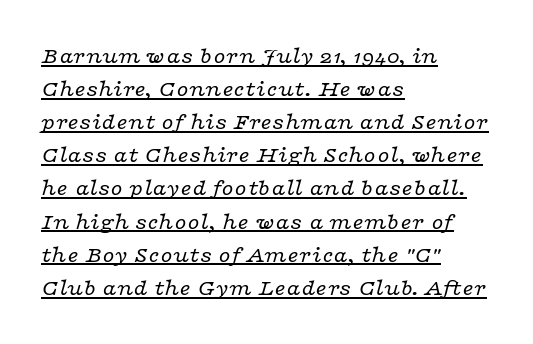
Q: Is the text bold? A: No.
Q: Is the text italic (slanted)? A: Yes, it leans right by about 16 degrees.
Q: Is the text underlined? A: Yes.
Q: How is the paragraph aligned? A: Left-aligned.
Q: Is the spacing between letters normal or unusually wide? A: Normal.
Q: Is the spacing between lines tight, normal or loose? A: Normal.
